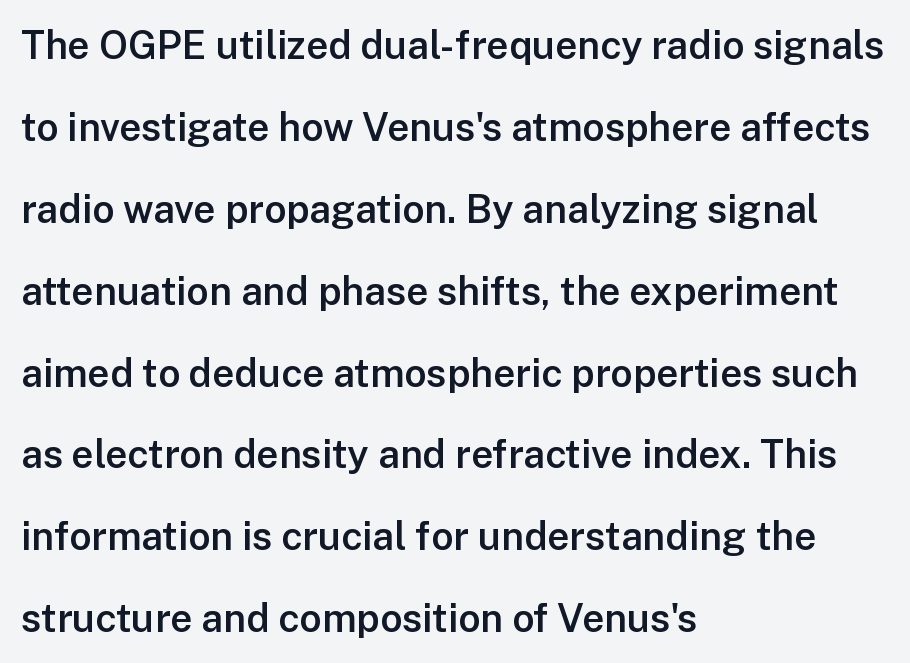
The text block is weighted toward the left margin, trailing off unevenly rightward. Spacing verdict: proportional, widths tailored to each character. The line texture is even and compact thanks to regular tracking. How would I describe the line gaps? Wide and relaxed.
